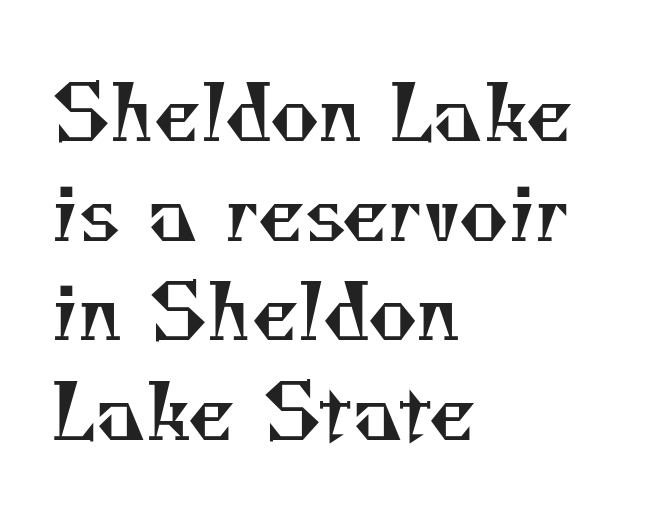
The image shows 76 px regular-weight serif type; set left-aligned, normal line spacing (1.31x), normal letter spacing, not underlined; medium stroke contrast and a small x-height.
